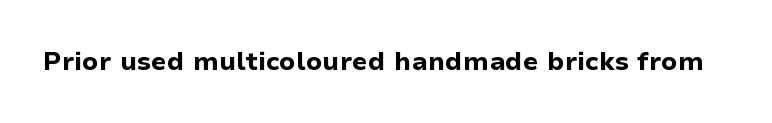
{"italic": "no", "bold": "yes", "underline": "no", "letter_spacing": "normal", "letter_spacing_em": 0.0, "glyph_px": 26}
